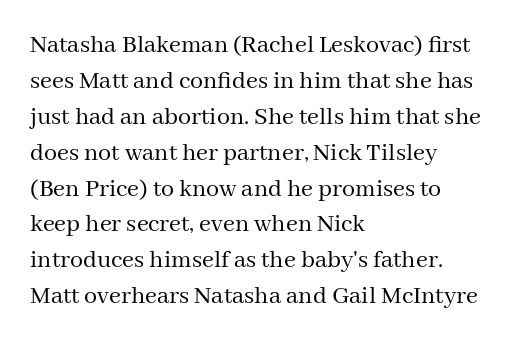
{"italic": "no", "bold": "no", "underline": "no", "align": "left", "line_spacing": "normal", "line_spacing_ratio": 1.38, "letter_spacing": "normal", "letter_spacing_em": 0.0, "glyph_px": 26}
